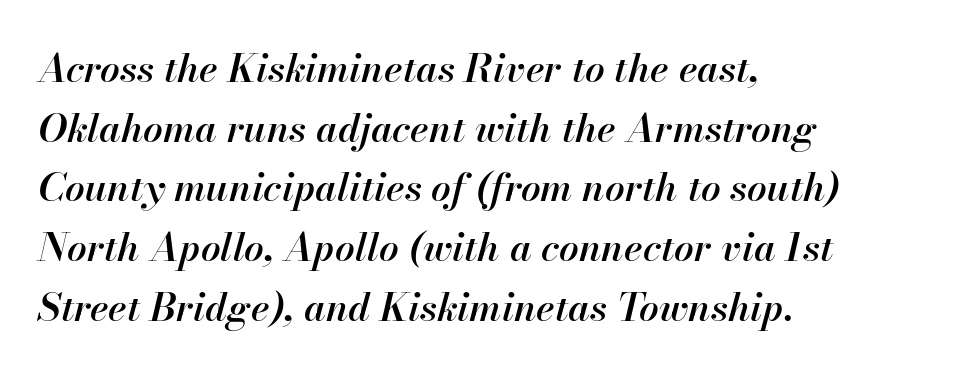
Q: Is the text bold? A: Semi-bold.
Q: Is the text italic (slanted)? A: Yes, it leans right by about 13 degrees.
Q: Is the text underlined? A: No.
Q: How is the paragraph aligned? A: Left-aligned.
Q: Is the spacing between letters normal or unusually wide? A: Normal.
Q: Is the spacing between lines tight, normal or loose? A: Normal.
Q: Width (condensed, normal, or wide)? A: Normal.
Q: Stroke contrast? A: High.
Q: x-height? A: Small.
Q: Monospaced? A: No.
